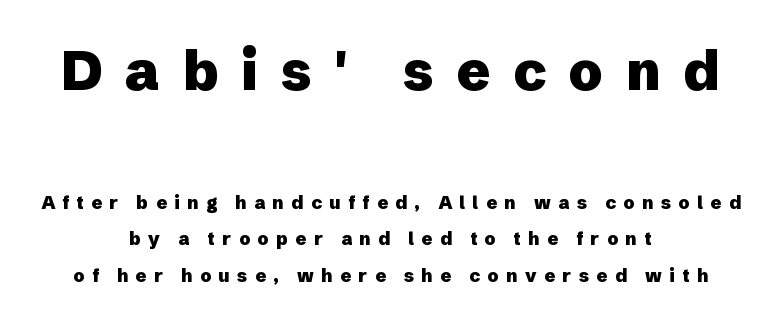
The image shows 55 px heavy sans-serif type, upright; set centered, loose line spacing (2.02x), unusually wide letter spacing (+0.41 em), not underlined; the first (top) block is 3.06x larger; low stroke contrast and a medium x-height.
